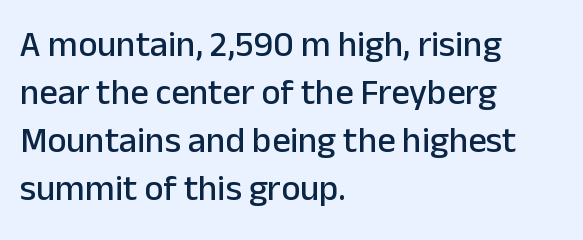
The image shows 36 px sans-serif type, upright; set left-aligned, normal line spacing (1.33x), normal letter spacing, not underlined; low stroke contrast and a medium x-height.
